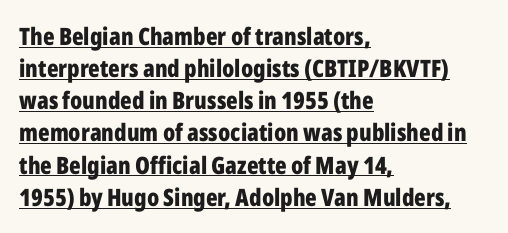
This rendering leaves character spacing at its baseline value. Notice how the passage keeps a crisp vertical edge on the left only. Each line of the rendering has a horizontal stroke beneath the glyphs. Baseline-to-baseline distance is the conventional proportion of letter height.
